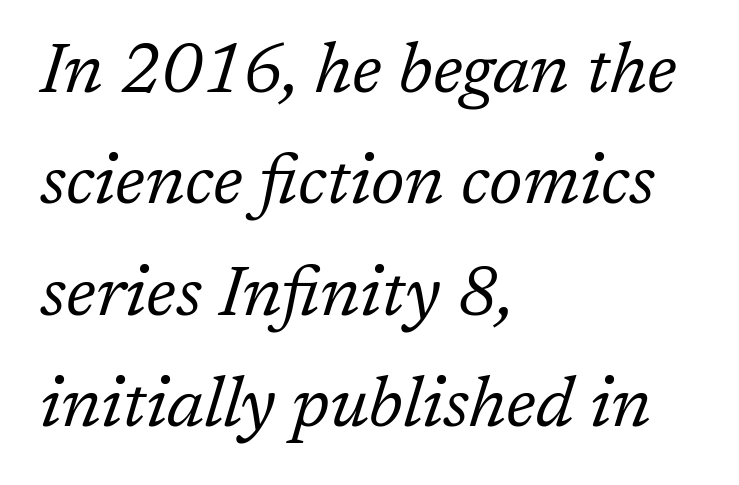
Is this a fixed-width face? No — the glyphs have proportional, varying widths. Leftover space on each line is placed entirely after the last word. Successive baselines arrive at the customary interval. Does the lettering tilt? It does — this is italic. Unlike a clean sans, this face finishes its strokes with serifs. Spacing between characters is what you'd get straight out of the box.
